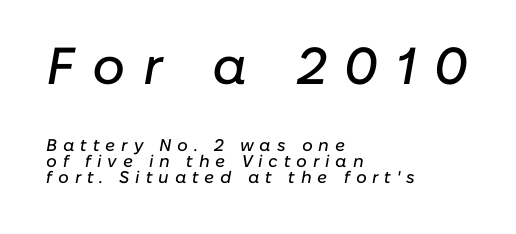
Q: Is the text italic (slanted)? A: Yes, it leans right by about 10 degrees.
Q: Is the text underlined? A: No.
Q: How is the paragraph aligned? A: Left-aligned.
Q: Is the spacing between letters normal or unusually wide? A: Unusually wide.
Q: Is the spacing between lines tight, normal or loose? A: Tight.
Q: Which block of text is set in a larger size, the first (top) or the second (bottom)? A: The first (top) one.
Q: Width (condensed, normal, or wide)? A: Normal.
Q: Stroke contrast? A: Low.
Q: x-height? A: Medium.
Q: Monospaced? A: No.
